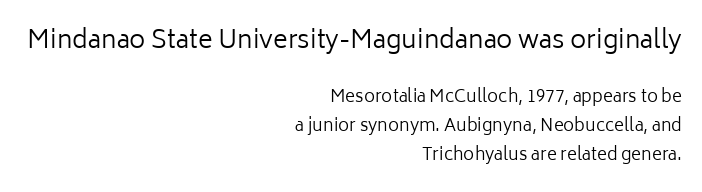
Q: Is the text bold? A: No.
Q: Is the text italic (slanted)? A: No, it is upright.
Q: Is the text underlined? A: No.
Q: How is the paragraph aligned? A: Right-aligned.
Q: Is the spacing between letters normal or unusually wide? A: Normal.
Q: Which block of text is set in a larger size, the first (top) or the second (bottom)? A: The first (top) one.
